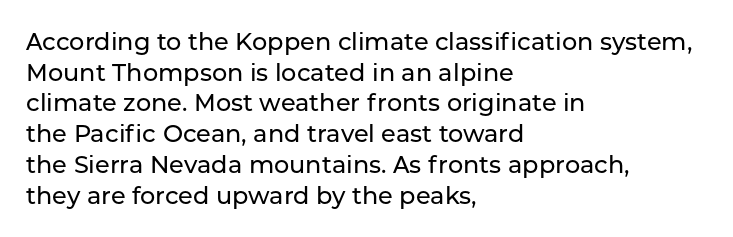
These lines stack with their left ends in a neat column. This sample uses plain, unmodified letter spacing. Rows of type keep a routine distance in the vertical direction. The glyphs are unaccompanied by any horizontal stroke below them. Vertical strokes here are truly vertical.
